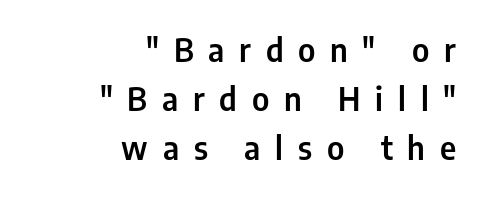
{"serif": "no", "italic": "no", "width": "condensed", "stroke_contrast": "low", "x_height": "medium", "monospaced": "no", "underline": "no", "align": "right", "line_spacing": "normal", "line_spacing_ratio": 1.53, "letter_spacing": "wide", "letter_spacing_em": 0.46, "glyph_px": 32}
